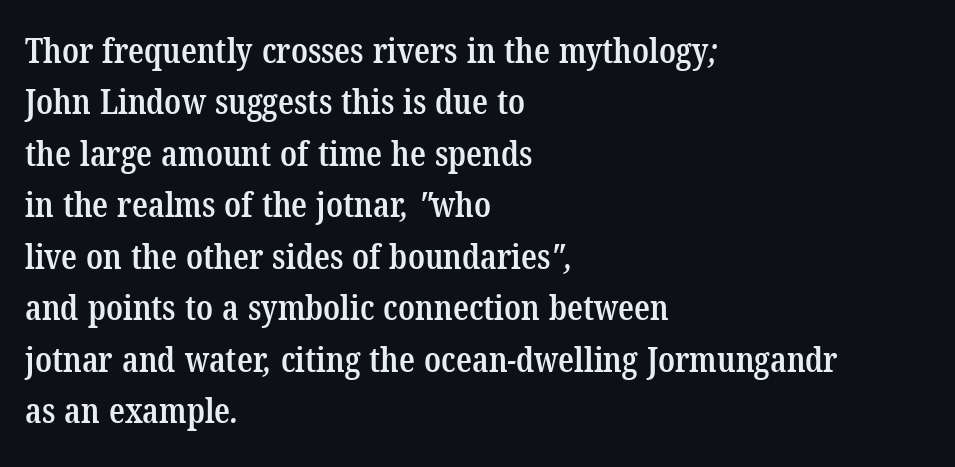
{"serif": "yes", "bold": "semi", "weight": "semibold", "width": "condensed", "stroke_contrast": "low", "x_height": "medium", "monospaced": "no", "underline": "no", "align": "left", "line_spacing": "normal", "line_spacing_ratio": 1.47, "letter_spacing": "normal", "letter_spacing_em": 0.0, "glyph_px": 35}
